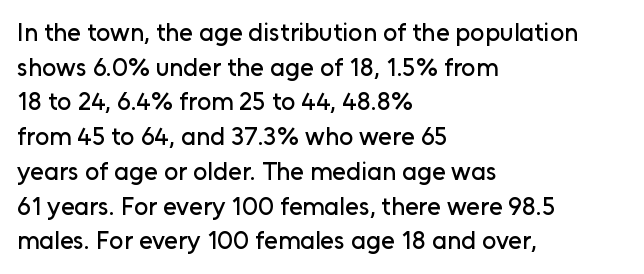
{"italic": "no", "underline": "no", "align": "left", "line_spacing": "normal", "line_spacing_ratio": 1.39, "letter_spacing": "normal", "letter_spacing_em": 0.0, "glyph_px": 25}
